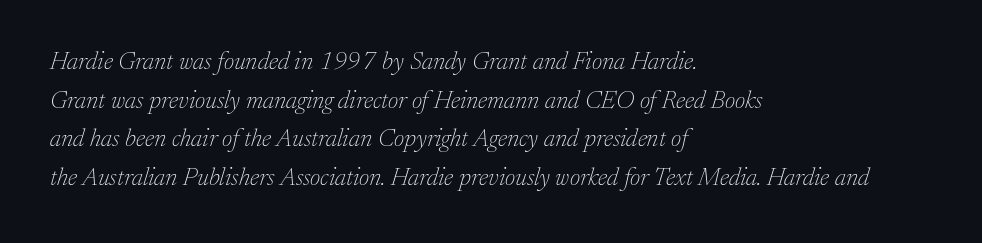
The image shows 25 px text type, italic (leaning right); set left-aligned, normal line spacing (1.55x), normal letter spacing, not underlined.
